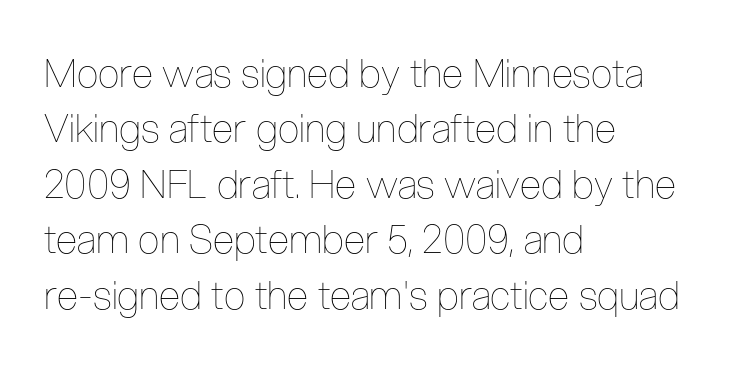
Q: Is the text bold? A: No.
Q: Is the text italic (slanted)? A: No, it is upright.
Q: Is the text underlined? A: No.
Q: How is the paragraph aligned? A: Left-aligned.
Q: Is the spacing between letters normal or unusually wide? A: Normal.
Q: Is the spacing between lines tight, normal or loose? A: Normal.
Q: Width (condensed, normal, or wide)? A: Condensed.
Q: Stroke contrast? A: Low.
Q: x-height? A: Medium.
Q: Monospaced? A: No.
